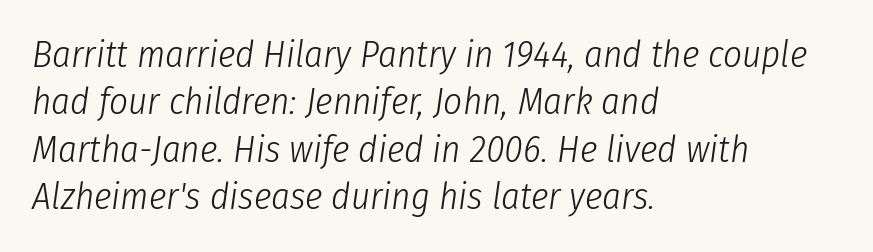
The image shows 37 px light, condensed type, italic (leaning right); set left-aligned, normal line spacing (1.28x), normal letter spacing, not underlined; low stroke contrast and a medium x-height.
